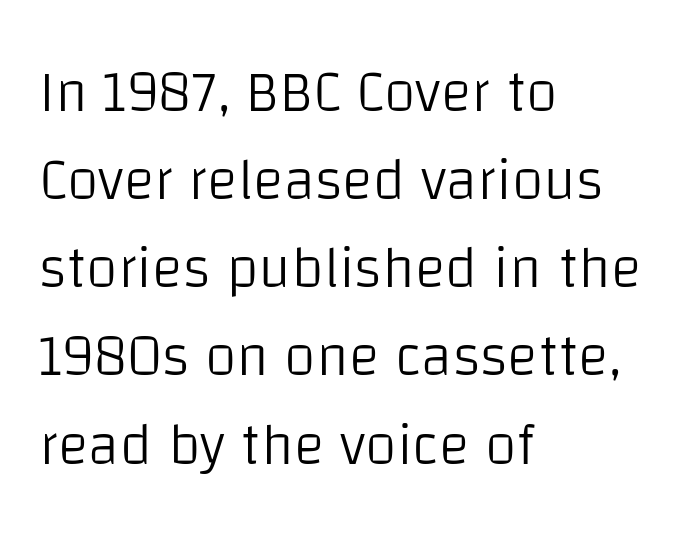
{"serif": "no", "italic": "no", "bold": "no", "weight": "light", "width": "normal", "stroke_contrast": "low", "x_height": "large", "monospaced": "no", "underline": "no", "align": "left", "line_spacing": "normal", "line_spacing_ratio": 1.52, "letter_spacing": "normal", "letter_spacing_em": 0.0, "glyph_px": 58}
